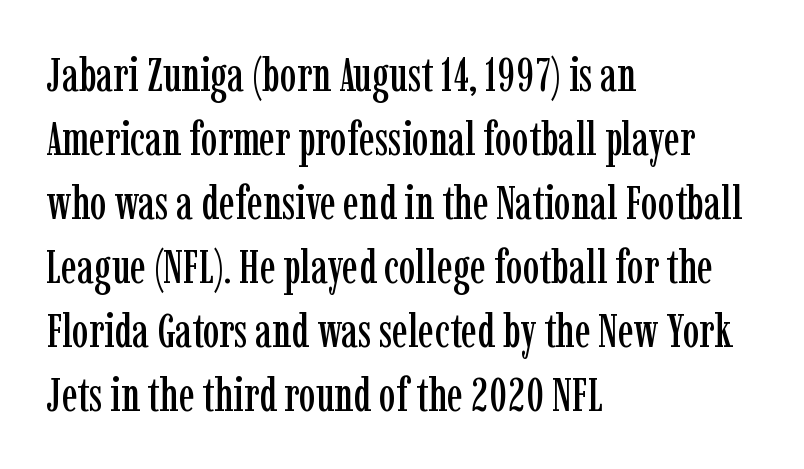
The image shows 47 px condensed serif type, upright; set left-aligned, normal line spacing (1.36x), normal letter spacing, not underlined; low stroke contrast and a medium x-height.
